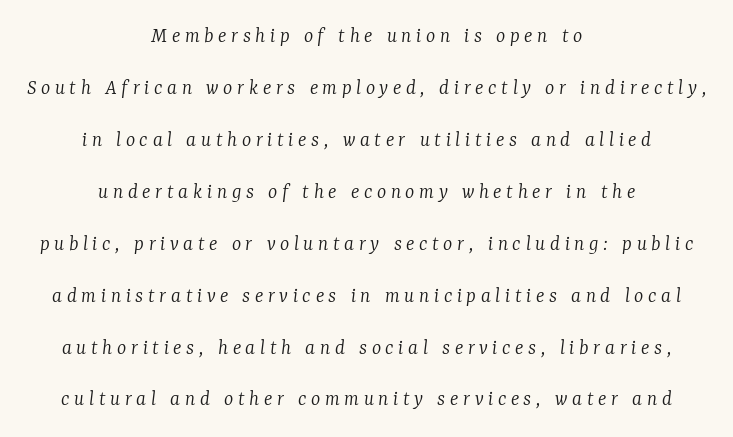
The image shows 22 px text type, italic (leaning right); set centered, loose line spacing (2.36x), unusually wide letter spacing (+0.21 em), not underlined.
